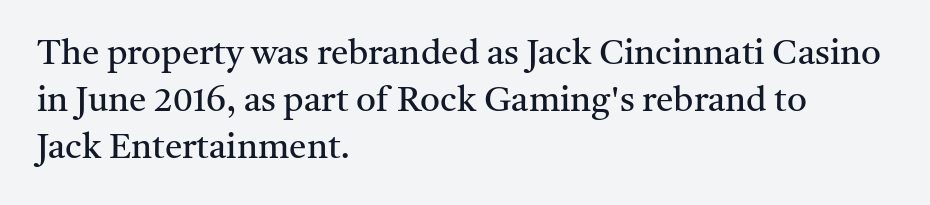
{"serif": "yes", "italic": "no", "bold": "no", "weight": "regular", "width": "normal", "stroke_contrast": "medium", "x_height": "medium", "monospaced": "no", "underline": "no", "align": "left", "line_spacing": "normal", "line_spacing_ratio": 1.35, "letter_spacing": "normal", "letter_spacing_em": 0.0, "glyph_px": 35}
